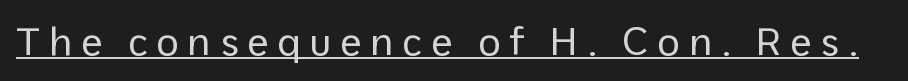
{"serif": "no", "italic": "no", "bold": "no", "weight": "regular", "width": "normal", "stroke_contrast": "low", "x_height": "medium", "monospaced": "no", "underline": "yes", "letter_spacing": "wide", "letter_spacing_em": 0.22, "glyph_px": 39}
